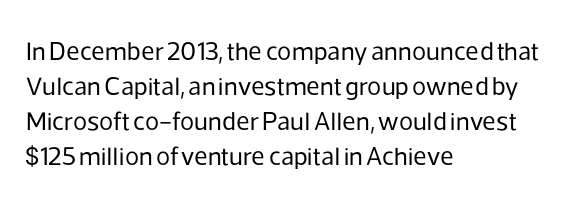
The image shows 26 px text type, upright; set left-aligned, normal line spacing (1.35x), normal letter spacing, not underlined.
